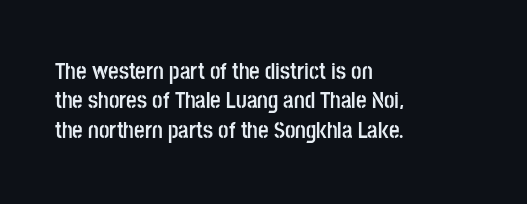
{"italic": "no", "bold": "yes", "underline": "no", "align": "left", "line_spacing": "normal", "line_spacing_ratio": 1.28, "letter_spacing": "normal", "letter_spacing_em": 0.0, "glyph_px": 23}
